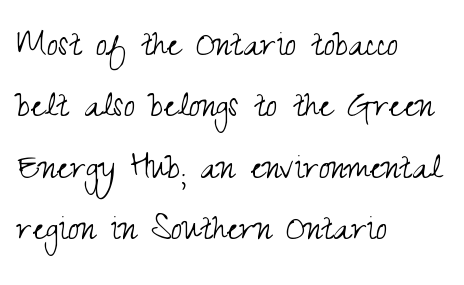
The image shows 41 px light, condensed sans-serif type, upright; set left-aligned, normal line spacing (1.5x), normal letter spacing, not underlined; medium stroke contrast and a small x-height.
